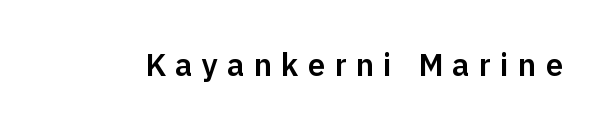
Words float on clear page, feet unadorned. The designer went with a sans here, leaving each stem footless. The tracking reads as deliberately expanded to a designer's eye. The type sits square on the baseline with zero lean. The letters advance in unequal steps, a hallmark of proportional type.
